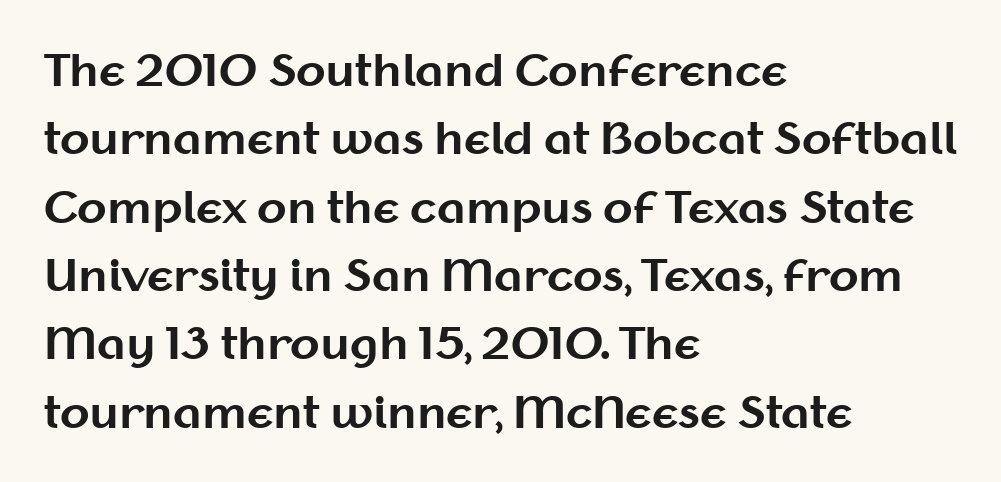
Q: Is the text bold? A: Yes.
Q: Is the text italic (slanted)? A: No, it is upright.
Q: Is the typeface a serif or a sans-serif typeface? A: Sans-serif.
Q: Is the text underlined? A: No.
Q: How is the paragraph aligned? A: Left-aligned.
Q: Is the spacing between letters normal or unusually wide? A: Normal.
Q: Is the spacing between lines tight, normal or loose? A: Normal.
Q: Width (condensed, normal, or wide)? A: Normal.
Q: Stroke contrast? A: Medium.
Q: x-height? A: Medium.
Q: Monospaced? A: No.
